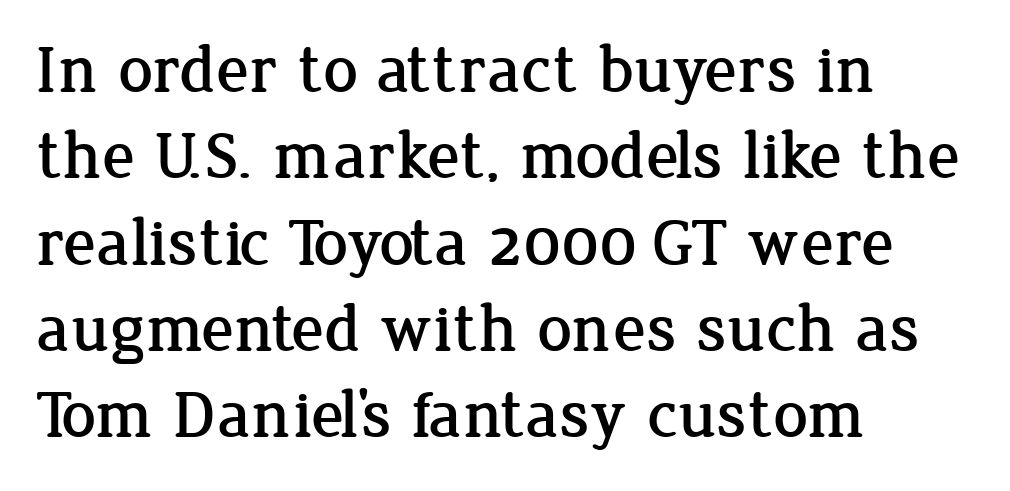
The image shows 68 px serif type, upright; set left-aligned, normal line spacing (1.27x), normal letter spacing, not underlined; low stroke contrast and a medium x-height.
